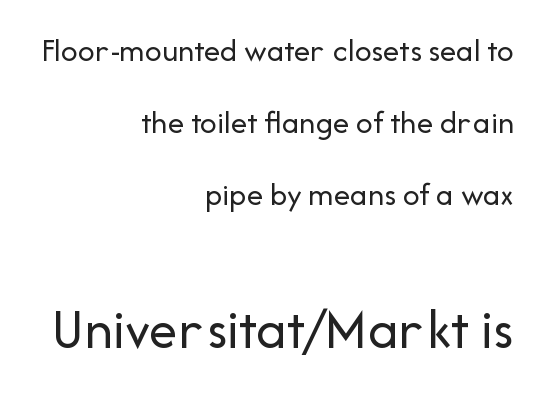
The face used here is rendered with its standard letterfit. Reading down the column, the eye jumps a long way to each next line. A sans-serif font was chosen for this passage. One-word summary of the alignment: right.
